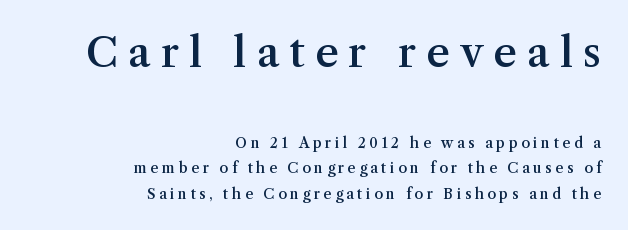
The image shows 41 px semibold serif type, upright; set right-aligned, line spacing 1.81x, unusually wide letter spacing (+0.25 em), not underlined; the first (top) block is 2.93x larger; medium stroke contrast and a medium x-height.
